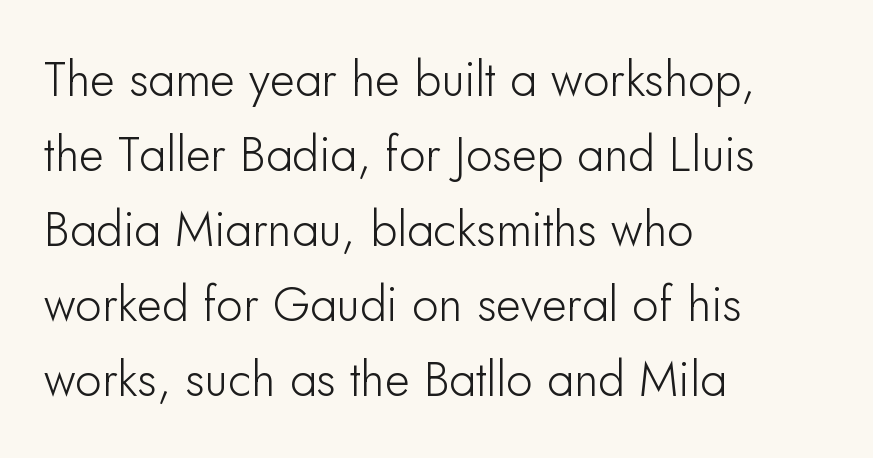
The image shows 48 px sans-serif type, upright; set left-aligned, normal line spacing (1.56x), normal letter spacing, not underlined; low stroke contrast and a small x-height.
